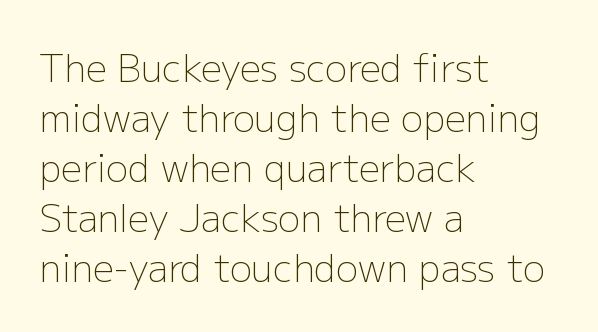
{"serif": "no", "italic": "no", "bold": "no", "weight": "light", "width": "normal", "stroke_contrast": "low", "x_height": "medium", "monospaced": "no", "underline": "no", "align": "left", "line_spacing": "normal", "line_spacing_ratio": 1.35, "letter_spacing": "normal", "letter_spacing_em": 0.0, "glyph_px": 37}
